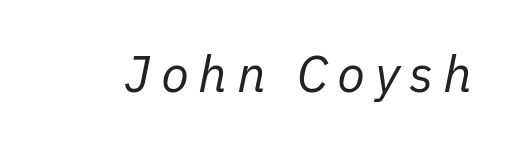
Is this a heavy cut? Hardly; it is regular or lighter. Words float on clear page, feet unadorned. Italic: yes, the glyphs are oblique. The face used here is proportionally spaced, like ordinary book or web type.
